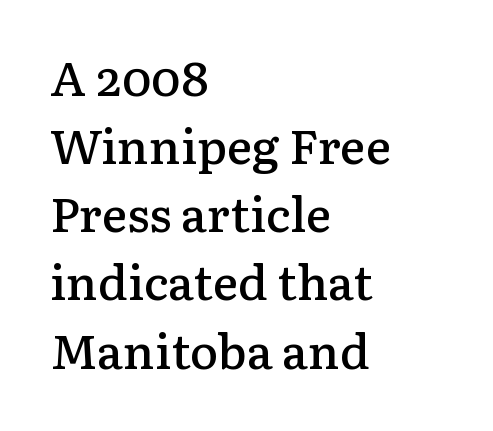
Q: Is the text bold? A: Semi-bold.
Q: Is the text italic (slanted)? A: No, it is upright.
Q: Is the typeface a serif or a sans-serif typeface? A: Serif.
Q: Is the text underlined? A: No.
Q: How is the paragraph aligned? A: Left-aligned.
Q: Is the spacing between letters normal or unusually wide? A: Normal.
Q: Is the spacing between lines tight, normal or loose? A: Normal.
Q: Width (condensed, normal, or wide)? A: Normal.
Q: Stroke contrast? A: Low.
Q: x-height? A: Medium.
Q: Monospaced? A: No.
